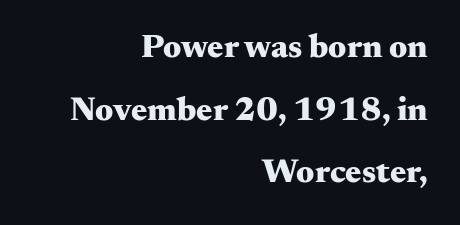
{"serif": "yes", "italic": "no", "bold": "yes", "weight": "heavy", "width": "wide", "stroke_contrast": "medium", "x_height": "small", "monospaced": "no", "underline": "no", "align": "right", "line_spacing_ratio": 1.84, "letter_spacing": "normal", "letter_spacing_em": 0.0, "glyph_px": 34}
